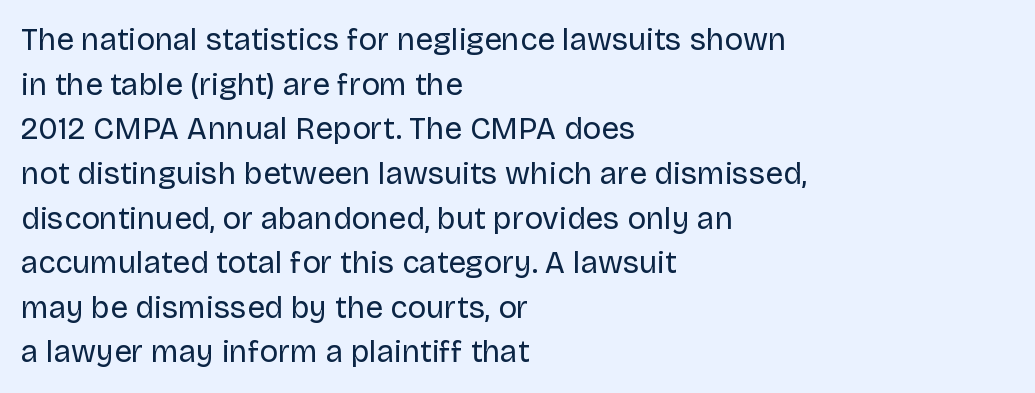
Line spacing here is normal. Posture: vertical. The typesetter chose a ragged-right arrangement here. The face looks like a standard text weight, possibly lighter.
